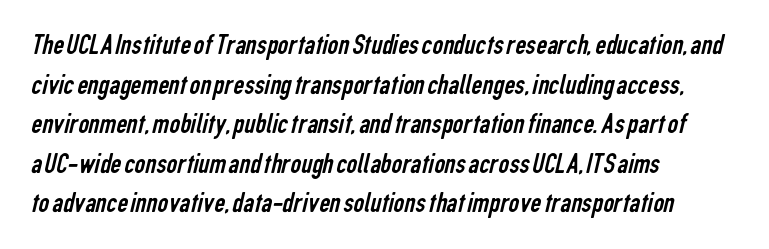
Q: Is the text bold? A: No.
Q: Is the typeface a serif or a sans-serif typeface? A: Sans-serif.
Q: Is the text underlined? A: No.
Q: How is the paragraph aligned? A: Left-aligned.
Q: Is the spacing between letters normal or unusually wide? A: Normal.
Q: Is the spacing between lines tight, normal or loose? A: Normal.
Q: Width (condensed, normal, or wide)? A: Condensed.
Q: Stroke contrast? A: Low.
Q: x-height? A: Medium.
Q: Monospaced? A: No.
